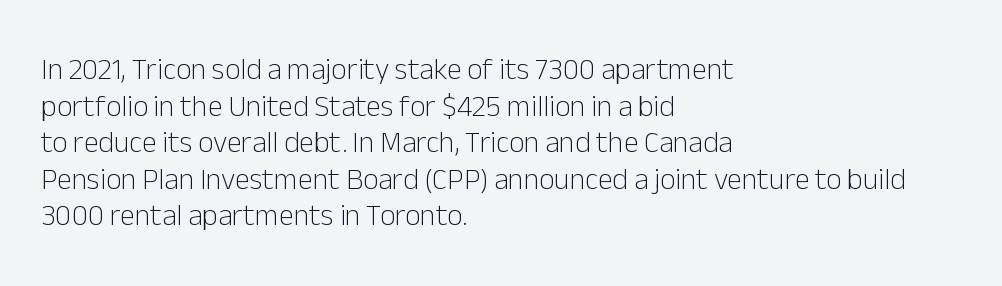
Classification — sans serif. Each letter keeps its own natural width here, so spacing adapts to shape. Check under the words: just untouched page. Observe the ordinary spacing: letters are neighbours, not strangers. This sample uses an upright cut, with every glyph sitting square on the baseline.
